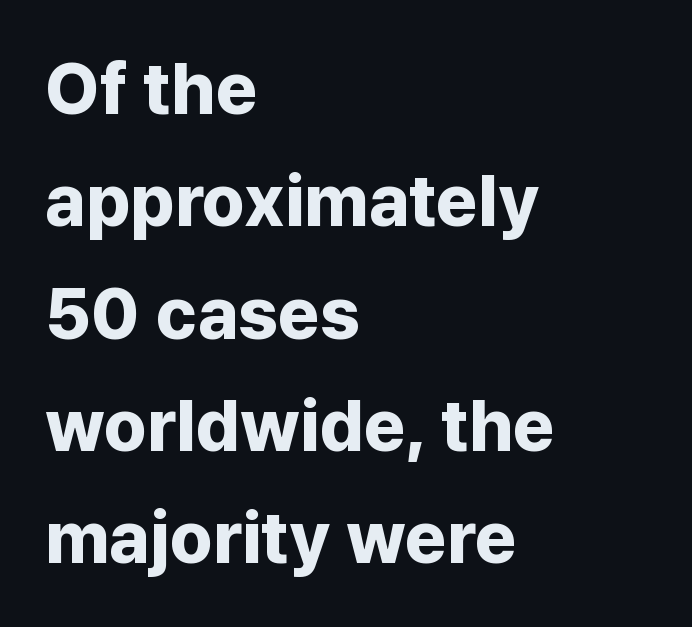
The image shows 72 px bold sans-serif type, upright; set left-aligned, normal line spacing (1.56x), normal letter spacing, not underlined; low stroke contrast and a medium x-height.
